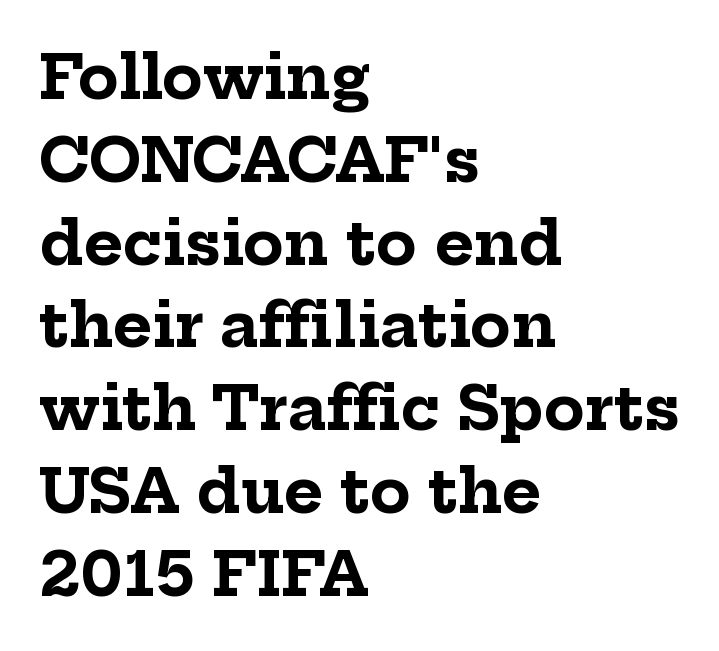
The image shows 60 px bold serif type, upright; set left-aligned, normal line spacing (1.38x), normal letter spacing, not underlined; low stroke contrast and a medium x-height.
